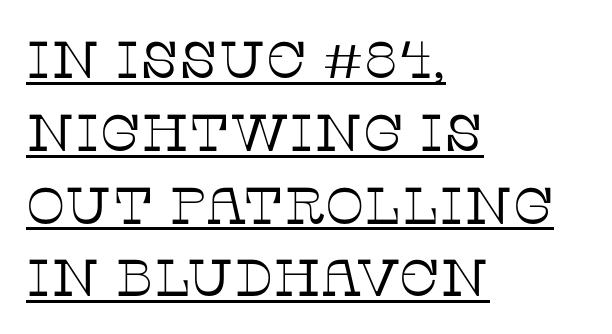
Q: Is the text bold? A: No.
Q: Is the text italic (slanted)? A: No, it is upright.
Q: Is the typeface a serif or a sans-serif typeface? A: Serif.
Q: Is the text underlined? A: Yes.
Q: How is the paragraph aligned? A: Left-aligned.
Q: Is the spacing between letters normal or unusually wide? A: Normal.
Q: Is the spacing between lines tight, normal or loose? A: Normal.
Q: Width (condensed, normal, or wide)? A: Normal.
Q: Stroke contrast? A: Low.
Q: x-height? A: Large.
Q: Monospaced? A: No.
